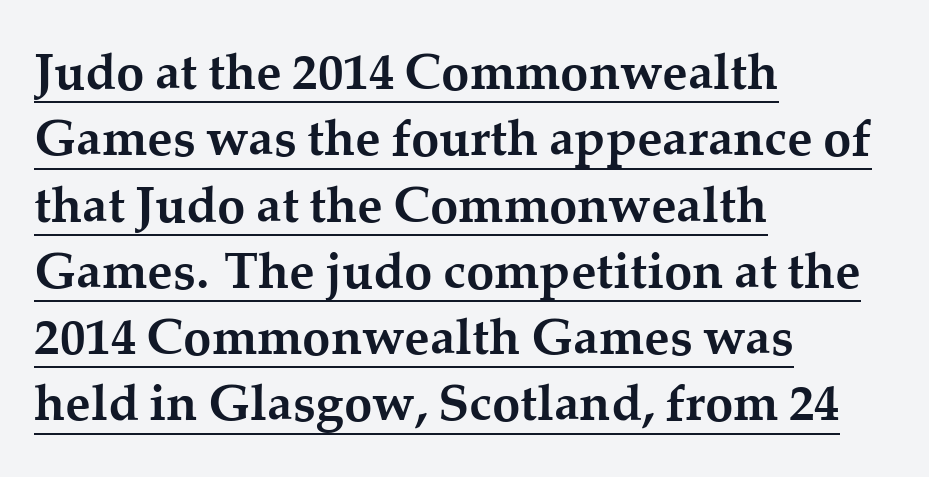
Q: Is the text bold? A: Yes.
Q: Is the text italic (slanted)? A: No, it is upright.
Q: Is the typeface a serif or a sans-serif typeface? A: Serif.
Q: Is the text underlined? A: Yes.
Q: How is the paragraph aligned? A: Left-aligned.
Q: Is the spacing between letters normal or unusually wide? A: Normal.
Q: Is the spacing between lines tight, normal or loose? A: Normal.
Q: Width (condensed, normal, or wide)? A: Normal.
Q: Stroke contrast? A: Medium.
Q: x-height? A: Medium.
Q: Monospaced? A: No.
